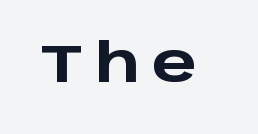
{"serif": "no", "italic": "no", "bold": "yes", "weight": "heavy", "width": "wide", "stroke_contrast": "low", "x_height": "large", "monospaced": "no", "underline": "no", "letter_spacing": "wide", "letter_spacing_em": 0.23, "glyph_px": 53}
